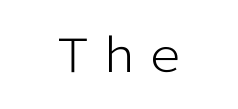
The letters advance in unequal steps, a hallmark of proportional type. Weight: regular or lighter. To sum up the face: it is a sans, with no serifs. Honestly, the letter spacing is just normal — you wouldn't notice it.
